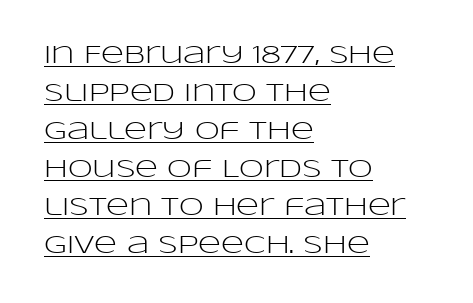
Vertical stems look standard width or narrower in stroke. Every word sits above its own underline. The letters sit at their default tracking, neither squeezed nor spread. Do the letters lean? They stand straight.
